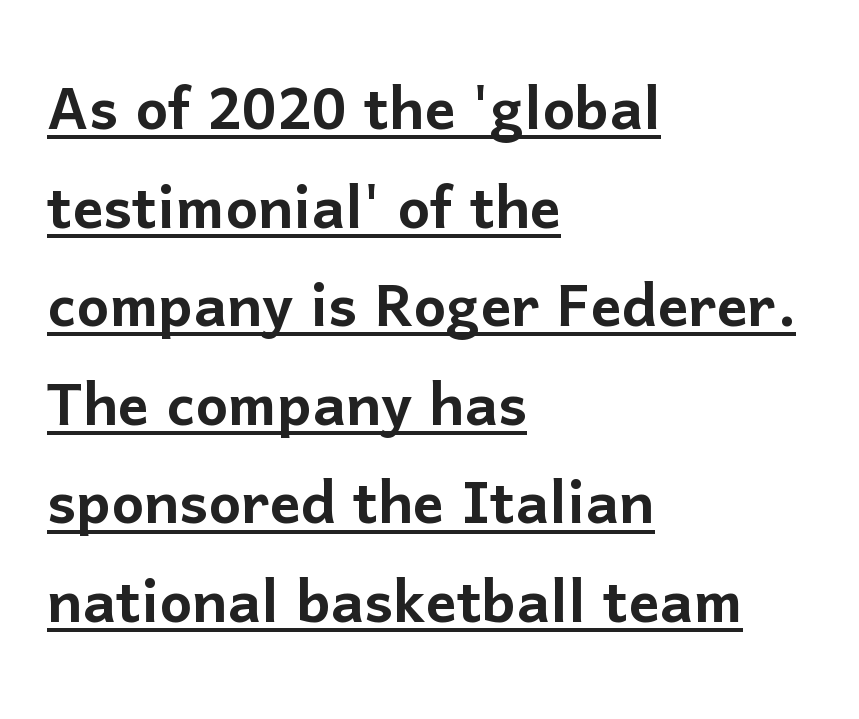
Look at the bottom of the vertical strokes: they stop flat, with no serifs. Normally led — the rows are evenly, conventionally spaced. The face used here appears with an underline applied. Observe the ordinary spacing: letters are neighbours, not strangers. The passage is arranged the way most books set body copy — flush left.
